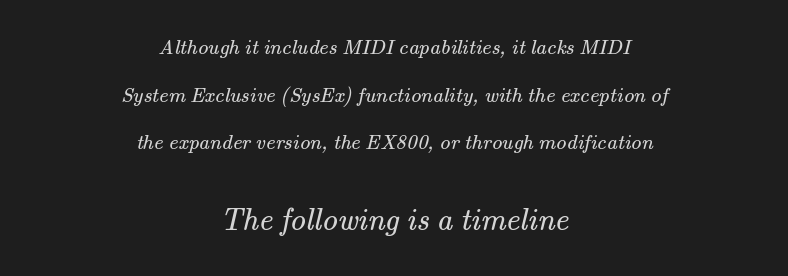
A serif font was chosen for this passage. This reads as an unemphasized weight, regular at the heaviest. Between one letter and the next there's only the usual sliver of space. What's the leading like? Stretched, with rows far apart. Is this a fixed-width face? No — the glyphs have proportional, varying widths.
